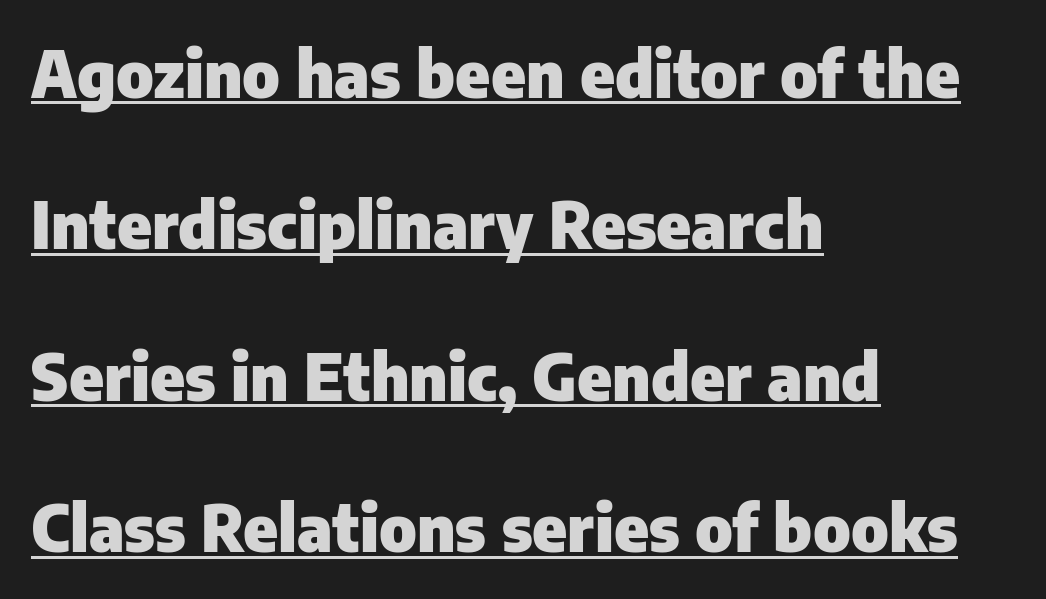
Q: Is the text bold? A: Yes.
Q: Is the text italic (slanted)? A: No, it is upright.
Q: Is the typeface a serif or a sans-serif typeface? A: Sans-serif.
Q: Is the text underlined? A: Yes.
Q: How is the paragraph aligned? A: Left-aligned.
Q: Is the spacing between letters normal or unusually wide? A: Normal.
Q: Is the spacing between lines tight, normal or loose? A: Loose.
Q: Width (condensed, normal, or wide)? A: Normal.
Q: Stroke contrast? A: Low.
Q: x-height? A: Medium.
Q: Monospaced? A: No.
